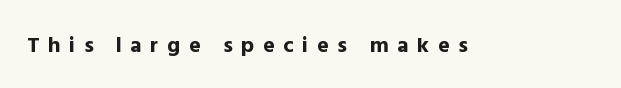
{"italic": "no", "bold": "yes", "underline": "no", "letter_spacing": "wide", "letter_spacing_em": 0.39, "glyph_px": 22}
